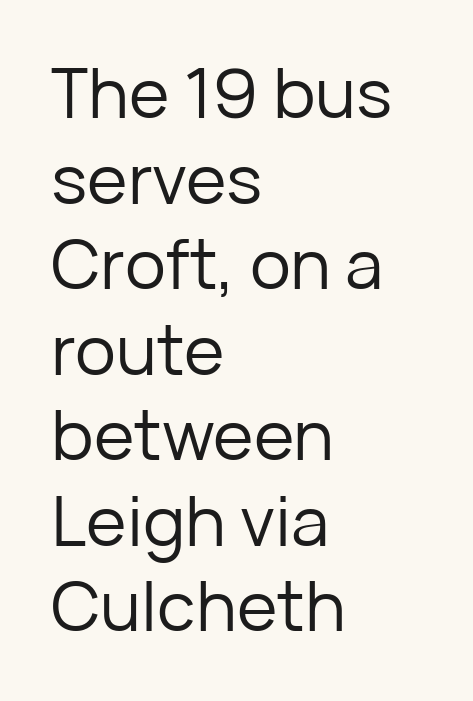
{"serif": "no", "italic": "no", "bold": "no", "weight": "regular", "width": "normal", "stroke_contrast": "low", "x_height": "medium", "monospaced": "no", "underline": "no", "align": "left", "line_spacing_ratio": 1.24, "letter_spacing": "normal", "letter_spacing_em": 0.0, "glyph_px": 69}
